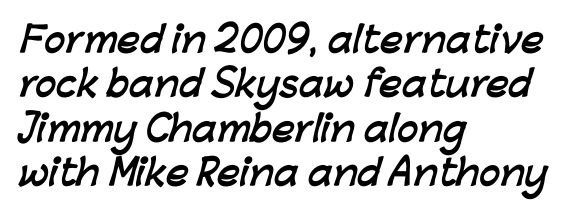
Q: Is the text bold? A: Yes.
Q: Is the typeface a serif or a sans-serif typeface? A: Sans-serif.
Q: Is the text underlined? A: No.
Q: How is the paragraph aligned? A: Left-aligned.
Q: Is the spacing between letters normal or unusually wide? A: Normal.
Q: Is the spacing between lines tight, normal or loose? A: Normal.
Q: Width (condensed, normal, or wide)? A: Normal.
Q: Stroke contrast? A: Low.
Q: x-height? A: Medium.
Q: Monospaced? A: No.
